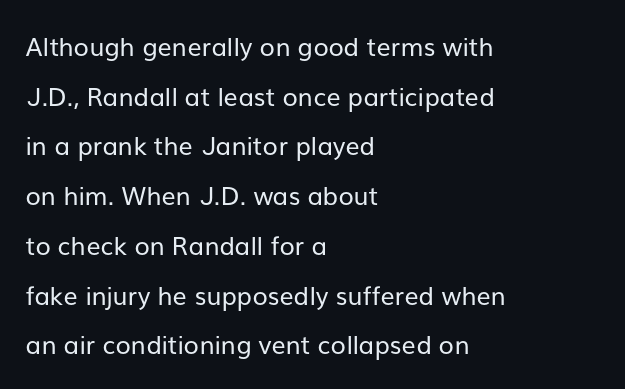
One-word summary of the alignment: left. Observe the ordinary spacing: letters are neighbours, not strangers. What's the leading like? Stretched, with rows far apart. The axis of the letterforms is exactly vertical. The strokes are not fattened; the text isn't bold. No word sits above an underline.
